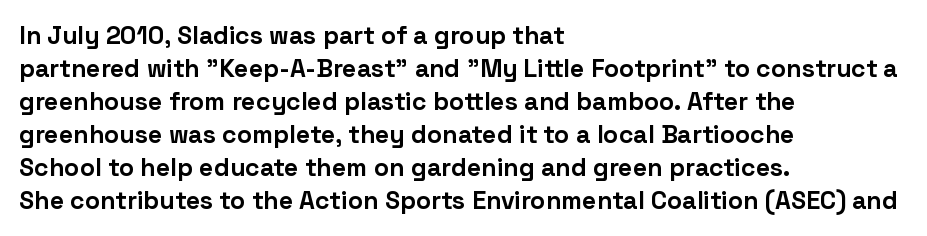
The image shows 25 px bold type, upright; set left-aligned, normal line spacing (1.32x), normal letter spacing, not underlined.
